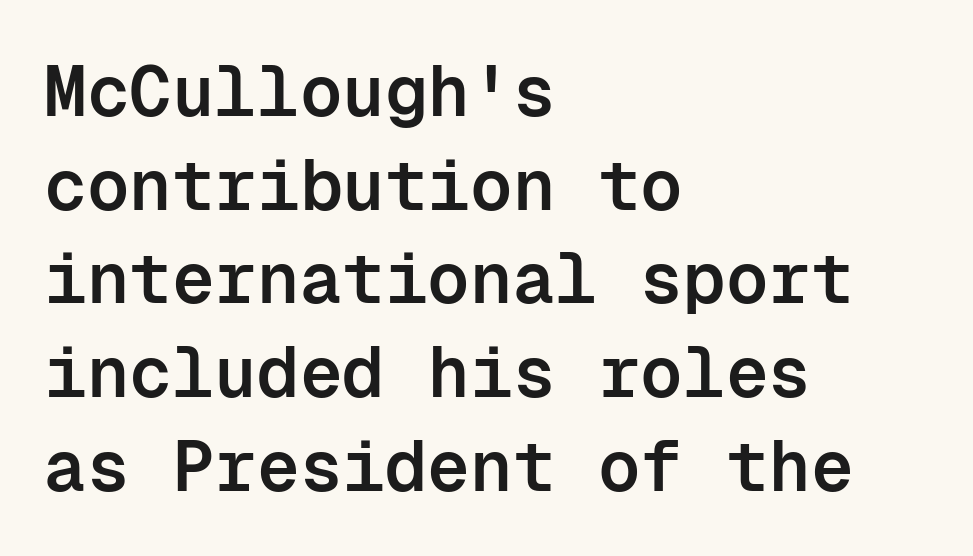
Q: Is the text bold? A: Semi-bold.
Q: Is the text italic (slanted)? A: No, it is upright.
Q: Is the typeface a serif or a sans-serif typeface? A: Sans-serif.
Q: Is the text underlined? A: No.
Q: How is the paragraph aligned? A: Left-aligned.
Q: Is the spacing between letters normal or unusually wide? A: Normal.
Q: Is the spacing between lines tight, normal or loose? A: Normal.
Q: Width (condensed, normal, or wide)? A: Normal.
Q: Stroke contrast? A: Low.
Q: x-height? A: Medium.
Q: Monospaced? A: Yes.
